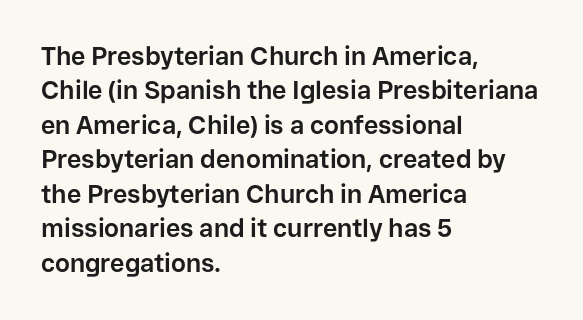
Q: Is the text bold? A: Yes.
Q: Is the text italic (slanted)? A: No, it is upright.
Q: Is the text underlined? A: No.
Q: How is the paragraph aligned? A: Left-aligned.
Q: Is the spacing between letters normal or unusually wide? A: Normal.
Q: Is the spacing between lines tight, normal or loose? A: Normal.
